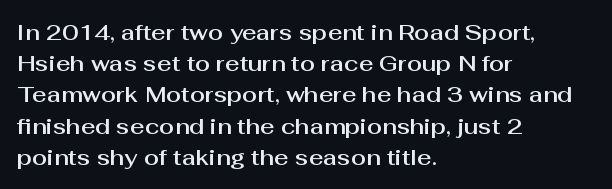
Nope, not italic — everything's standing straight. You could call the tracking neutral — neither tight nor loose. Descenders hang freely into open space. Vertical spacing — default. The compositor pushed each line to the left boundary.
